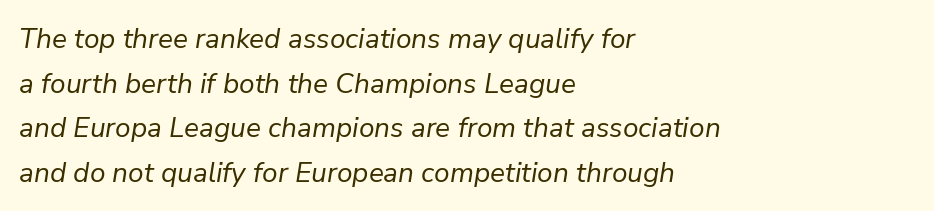
{"italic": "yes", "lean": "right", "slant_degrees": 9, "bold": "no", "weight": "regular", "width": "normal", "stroke_contrast": "low", "x_height": "medium", "monospaced": "no", "underline": "no", "align": "left", "line_spacing": "normal", "line_spacing_ratio": 1.59, "letter_spacing": "normal", "letter_spacing_em": 0.0, "glyph_px": 28}
